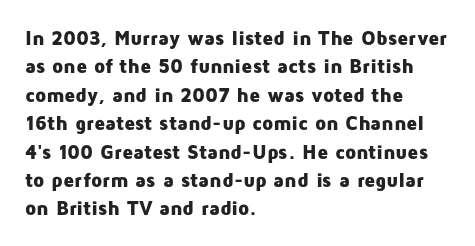
Has an underline been added? It has not. Here the glyphs are tracked normally, forming tight word shapes. Compared with typical paragraphs, the rows here are spaced about the same. The characters look thick and weighty, a clear bold.
